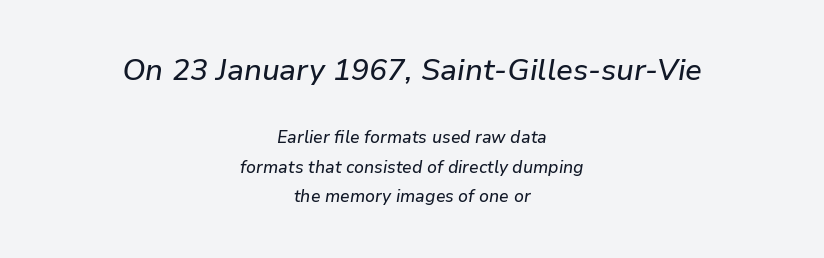
The image shows 30 px text type, italic (leaning right); set centered, line spacing 1.74x, normal letter spacing, not underlined; the first (top) block is 1.76x larger; low stroke contrast and a medium x-height.
